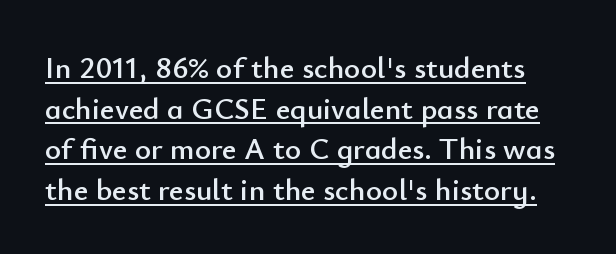
The image shows 31 px sans-serif type, upright; set normal line spacing (1.31x), normal letter spacing, underlined; low stroke contrast and a small x-height.
